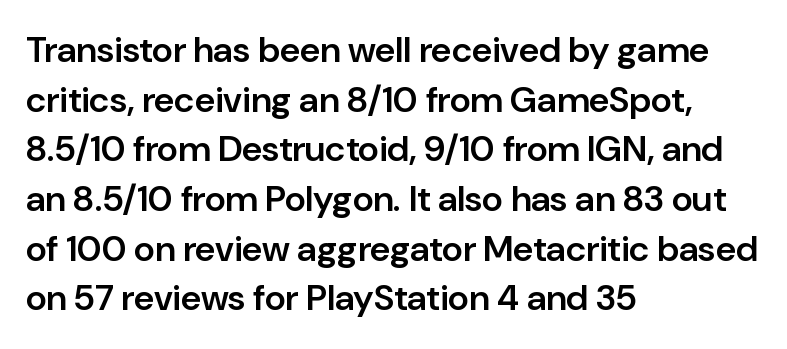
Inter-character spacing is left at the font's built-in metrics. This sample has the flowing, uneven cadence of proportional lettering. Does the copy run flush right? No — it runs flush left. This is the in-between weight designers call semibold or demi.
